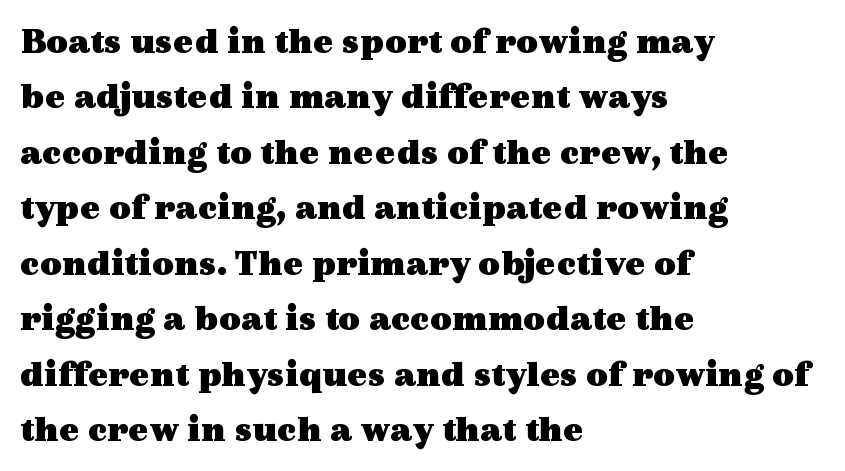
The image shows 38 px heavy, wide serif type, upright; set left-aligned, normal line spacing (1.46x), normal letter spacing, not underlined; a medium x-height.
